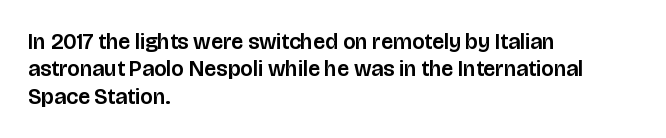
Q: Is the text italic (slanted)? A: No, it is upright.
Q: Is the text underlined? A: No.
Q: How is the paragraph aligned? A: Left-aligned.
Q: Is the spacing between letters normal or unusually wide? A: Normal.
